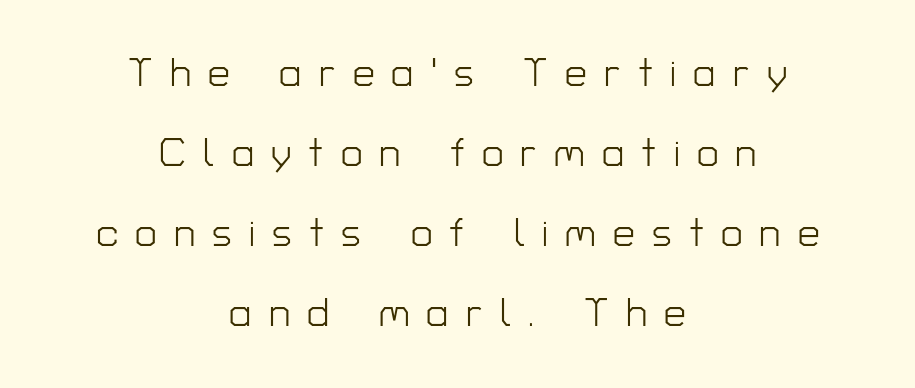
{"serif": "no", "italic": "no", "bold": "no", "weight": "light", "width": "normal", "stroke_contrast": "low", "x_height": "medium", "monospaced": "no", "underline": "no", "align": "center", "line_spacing": "loose", "line_spacing_ratio": 2.05, "letter_spacing": "wide", "letter_spacing_em": 0.44, "glyph_px": 39}
